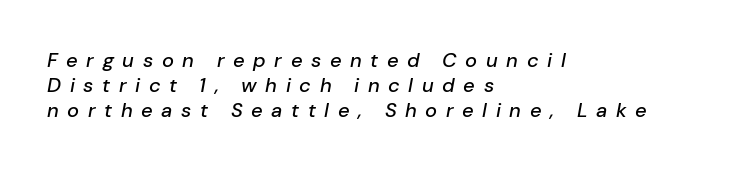
{"italic": "yes", "lean": "right", "slant_degrees": 10, "underline": "no", "align": "left", "line_spacing": "normal", "line_spacing_ratio": 1.25, "letter_spacing": "wide", "letter_spacing_em": 0.43, "glyph_px": 20}
